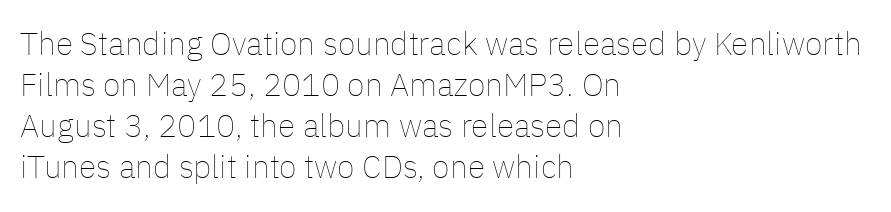
Q: Is the text bold? A: No.
Q: Is the text italic (slanted)? A: No, it is upright.
Q: Is the text underlined? A: No.
Q: How is the paragraph aligned? A: Left-aligned.
Q: Is the spacing between letters normal or unusually wide? A: Normal.
Q: Is the spacing between lines tight, normal or loose? A: Normal.
Q: Width (condensed, normal, or wide)? A: Normal.
Q: Stroke contrast? A: Low.
Q: x-height? A: Medium.
Q: Monospaced? A: No.
